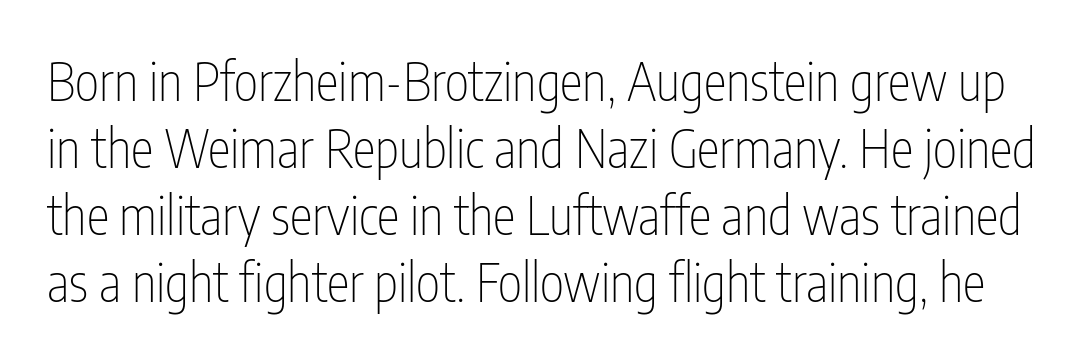
Q: Is the text bold? A: No.
Q: Is the text italic (slanted)? A: No, it is upright.
Q: Is the typeface a serif or a sans-serif typeface? A: Sans-serif.
Q: Is the text underlined? A: No.
Q: Is the spacing between letters normal or unusually wide? A: Normal.
Q: Is the spacing between lines tight, normal or loose? A: Normal.
Q: Width (condensed, normal, or wide)? A: Condensed.
Q: Stroke contrast? A: Low.
Q: x-height? A: Medium.
Q: Monospaced? A: No.
